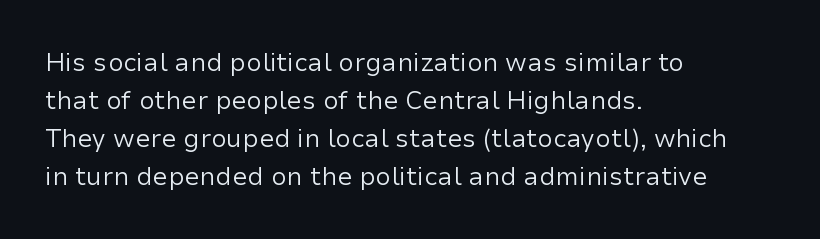
The font's upright variant was chosen for this text. The specimen omits any rule beneath the text block's lines. All the whitespace from short lines collects on the right. Tracking here is standard; glyphs follow each other at the usual distance.
